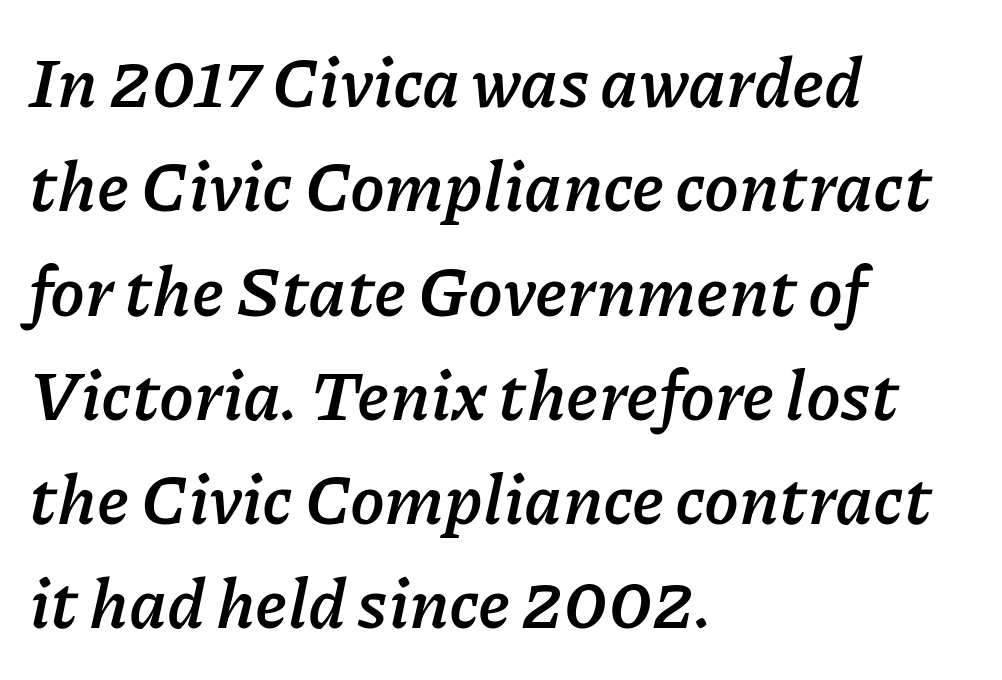
Layout note: lines flush left. The rendering applies a slant to the glyphs. The rows are spaced the way most documents space them. You could not count columns in this text — the font is proportionally spaced.
